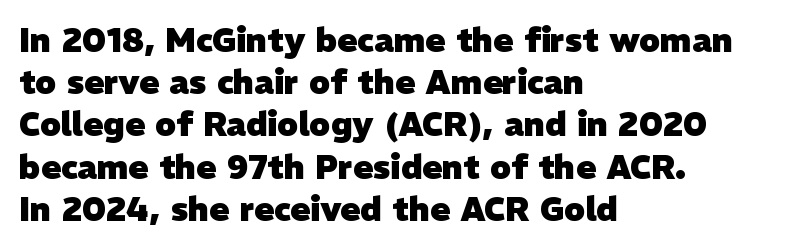
{"serif": "no", "bold": "yes", "weight": "heavy", "width": "normal", "stroke_contrast": "low", "x_height": "medium", "monospaced": "no", "underline": "no", "align": "left", "line_spacing": "normal", "line_spacing_ratio": 1.28, "letter_spacing": "normal", "letter_spacing_em": 0.0, "glyph_px": 33}
